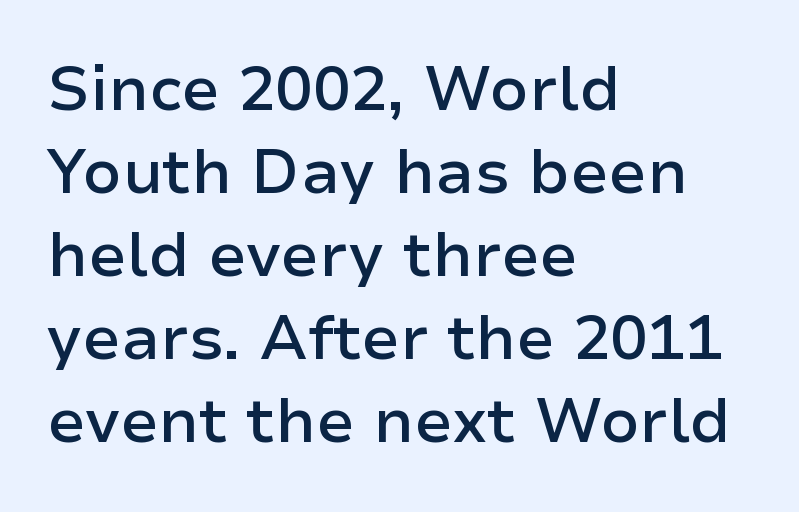
{"serif": "no", "italic": "no", "bold": "semi", "weight": "semibold", "width": "normal", "stroke_contrast": "low", "x_height": "medium", "monospaced": "no", "underline": "no", "align": "left", "line_spacing": "normal", "line_spacing_ratio": 1.34, "letter_spacing": "normal", "letter_spacing_em": 0.0, "glyph_px": 62}
